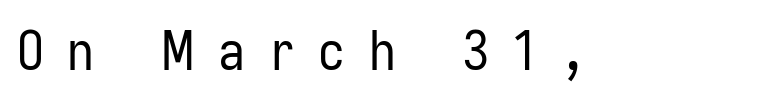
The image shows 54 px regular-weight, condensed sans-serif type, upright; set unusually wide letter spacing (+0.43 em), not underlined; low stroke contrast and a medium x-height.
